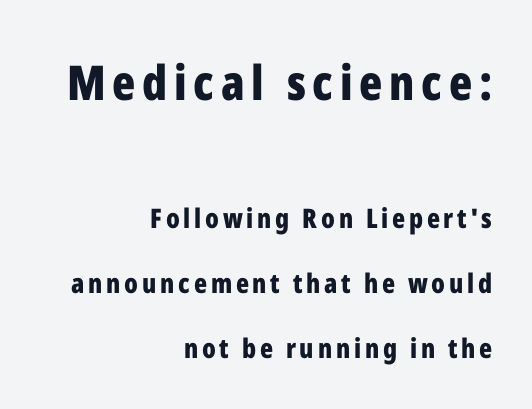
The image shows 48 px bold, condensed sans-serif type, upright; set right-aligned, loose line spacing (2.41x), not underlined; the first (top) block is 1.78x larger; low stroke contrast and a medium x-height.
